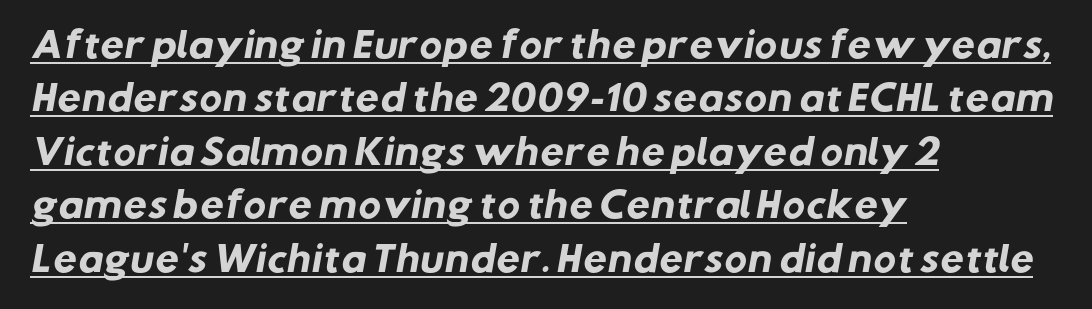
The image shows 34 px heavy sans-serif type; set left-aligned, normal line spacing (1.57x), normal letter spacing, underlined; low stroke contrast and a medium x-height.
